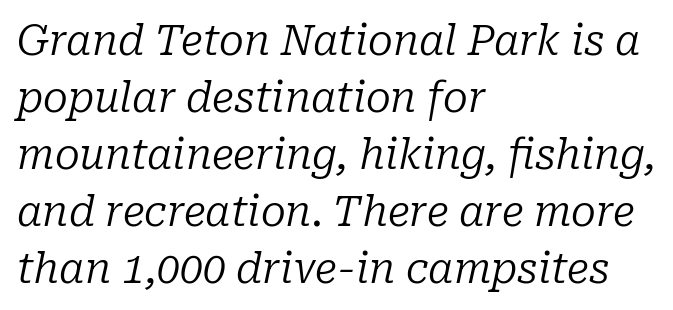
Q: Is the text bold? A: No.
Q: Is the text italic (slanted)? A: Yes, it leans right by about 10 degrees.
Q: Is the typeface a serif or a sans-serif typeface? A: Serif.
Q: Is the text underlined? A: No.
Q: How is the paragraph aligned? A: Left-aligned.
Q: Is the spacing between letters normal or unusually wide? A: Normal.
Q: Is the spacing between lines tight, normal or loose? A: Normal.
Q: Width (condensed, normal, or wide)? A: Normal.
Q: Stroke contrast? A: Low.
Q: x-height? A: Medium.
Q: Monospaced? A: No.
